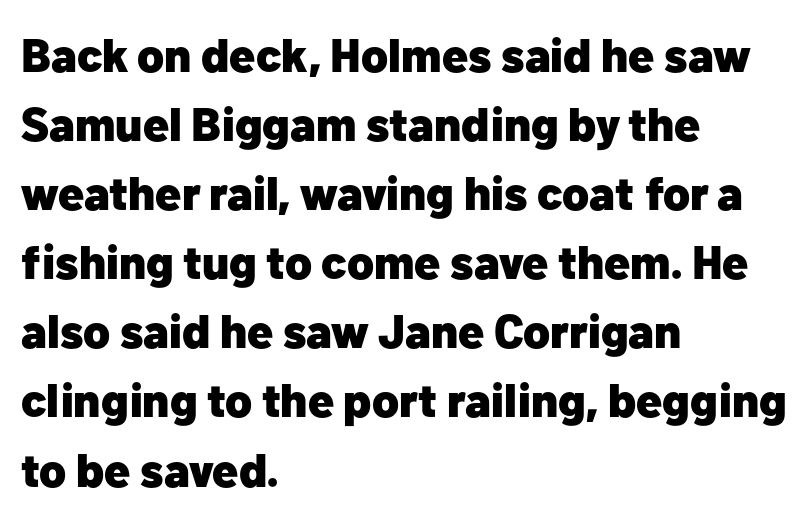
The image shows 47 px heavy sans-serif type, upright; set left-aligned, normal line spacing (1.47x), normal letter spacing, not underlined; low stroke contrast and a medium x-height.
